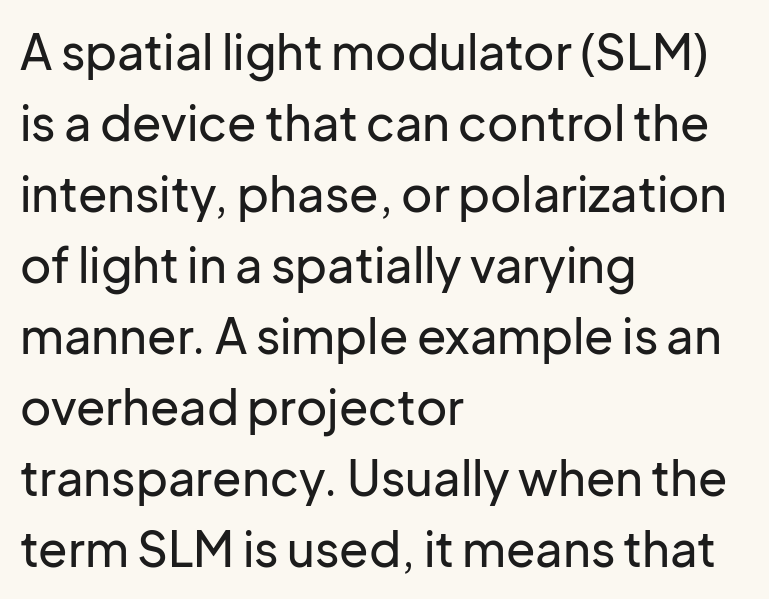
{"serif": "no", "italic": "no", "width": "normal", "stroke_contrast": "low", "x_height": "medium", "monospaced": "no", "underline": "no", "align": "left", "line_spacing": "normal", "line_spacing_ratio": 1.48, "letter_spacing": "normal", "letter_spacing_em": 0.0, "glyph_px": 48}
